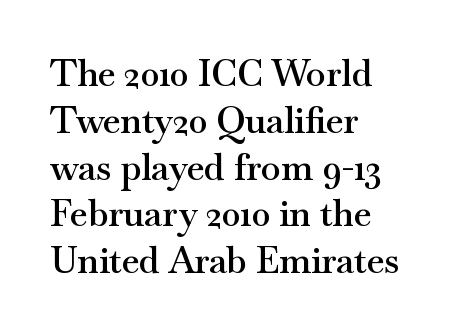
Q: Is the text bold? A: Semi-bold.
Q: Is the text italic (slanted)? A: No, it is upright.
Q: Is the typeface a serif or a sans-serif typeface? A: Serif.
Q: Is the text underlined? A: No.
Q: How is the paragraph aligned? A: Left-aligned.
Q: Is the spacing between letters normal or unusually wide? A: Normal.
Q: Is the spacing between lines tight, normal or loose? A: Normal.
Q: Width (condensed, normal, or wide)? A: Wide.
Q: Stroke contrast? A: Medium.
Q: x-height? A: Small.
Q: Monospaced? A: No.
